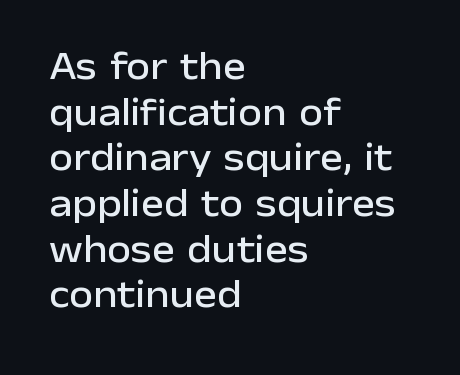
{"serif": "no", "italic": "no", "width": "normal", "stroke_contrast": "low", "x_height": "medium", "monospaced": "no", "underline": "no", "align": "left", "line_spacing_ratio": 1.17, "letter_spacing": "normal", "letter_spacing_em": 0.0, "glyph_px": 39}
